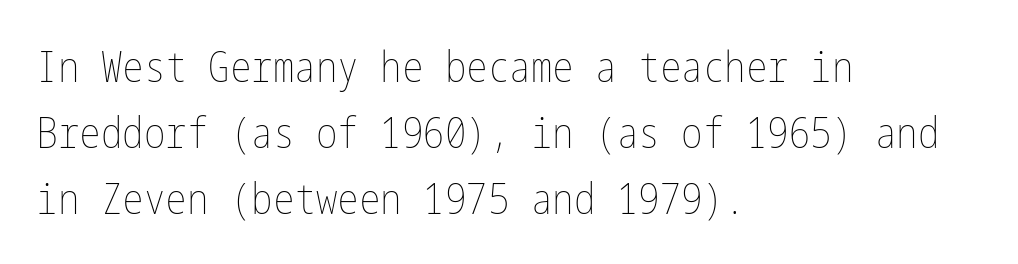
Q: Is the text bold? A: No.
Q: Is the text italic (slanted)? A: No, it is upright.
Q: Is the text underlined? A: No.
Q: How is the paragraph aligned? A: Left-aligned.
Q: Is the spacing between letters normal or unusually wide? A: Normal.
Q: Is the spacing between lines tight, normal or loose? A: Normal.
Q: Width (condensed, normal, or wide)? A: Condensed.
Q: Stroke contrast? A: Low.
Q: x-height? A: Medium.
